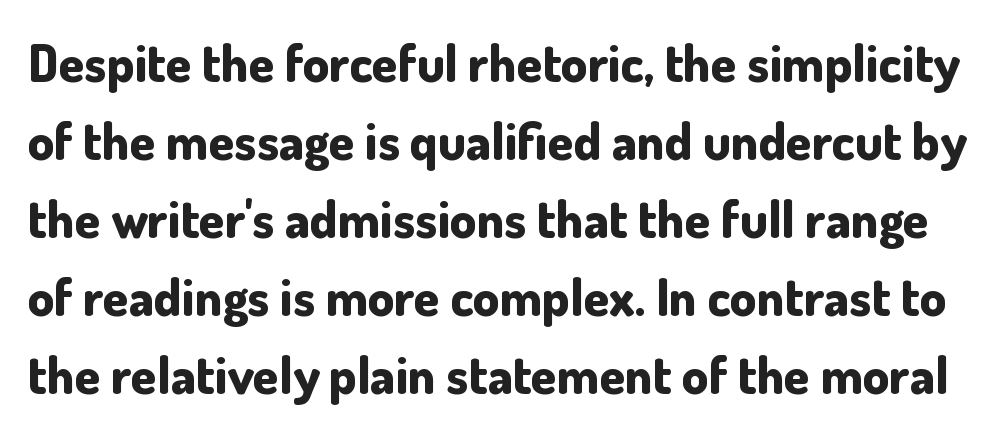
{"serif": "no", "italic": "no", "bold": "yes", "weight": "bold", "width": "normal", "stroke_contrast": "low", "x_height": "small", "monospaced": "no", "underline": "no", "line_spacing": "normal", "line_spacing_ratio": 1.5, "letter_spacing": "normal", "letter_spacing_em": 0.0, "glyph_px": 52}
